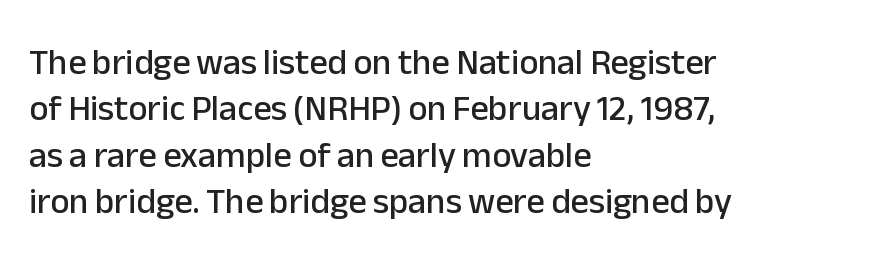
Q: Is the text italic (slanted)? A: No, it is upright.
Q: Is the typeface a serif or a sans-serif typeface? A: Sans-serif.
Q: Is the text underlined? A: No.
Q: How is the paragraph aligned? A: Left-aligned.
Q: Is the spacing between letters normal or unusually wide? A: Normal.
Q: Is the spacing between lines tight, normal or loose? A: Normal.
Q: Width (condensed, normal, or wide)? A: Normal.
Q: Stroke contrast? A: Low.
Q: x-height? A: Medium.
Q: Monospaced? A: No.
